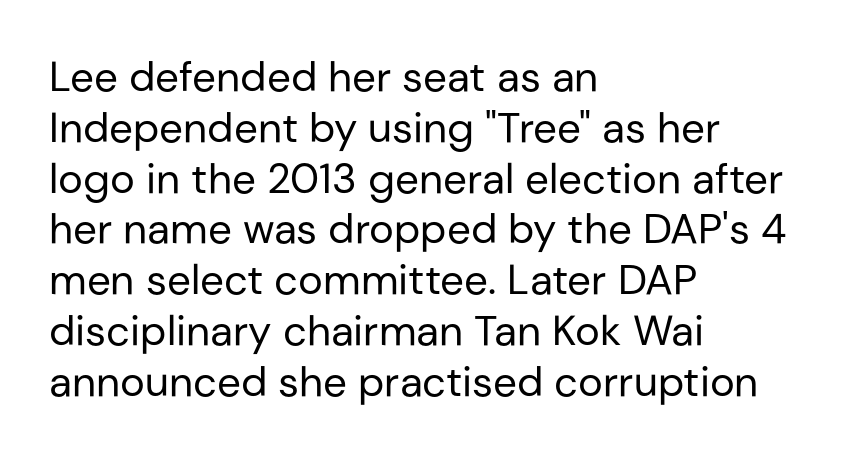
The image shows 42 px regular-weight sans-serif type, upright; set left-aligned, line spacing 1.21x, normal letter spacing, not underlined; low stroke contrast and a medium x-height.
